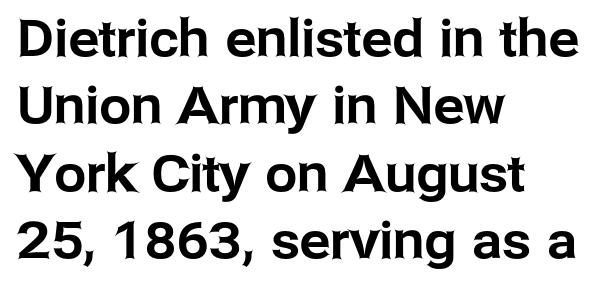
No italicization has been applied; the sample stays upright. The type is set solid horizontally, with unmodified tracking. In terms of letterform style, serifs are entirely absent. This sample keeps an unexceptional amount of space between lines. Quick note: underline off.
